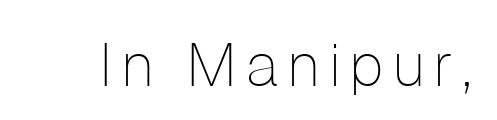
{"serif": "no", "italic": "no", "bold": "no", "weight": "thin", "width": "normal", "stroke_contrast": "low", "x_height": "medium", "monospaced": "no", "underline": "no", "glyph_px": 60}
